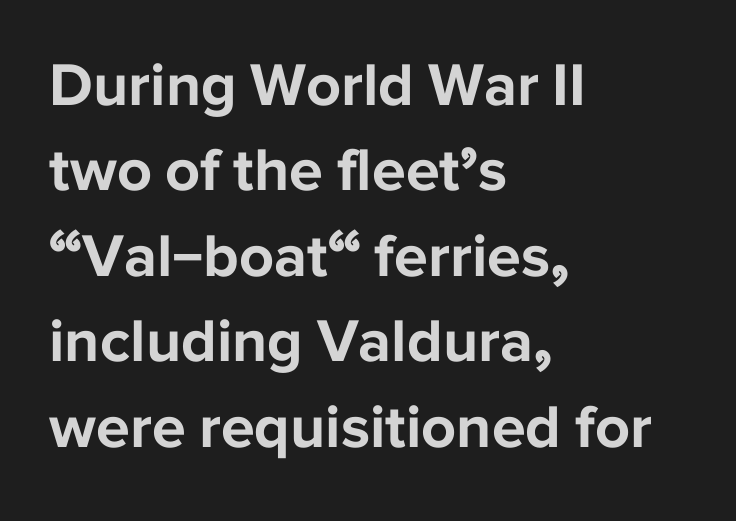
{"serif": "no", "italic": "no", "bold": "yes", "weight": "bold", "width": "normal", "stroke_contrast": "low", "x_height": "medium", "monospaced": "no", "underline": "no", "align": "left", "line_spacing": "normal", "line_spacing_ratio": 1.4, "letter_spacing": "normal", "letter_spacing_em": 0.0, "glyph_px": 61}
